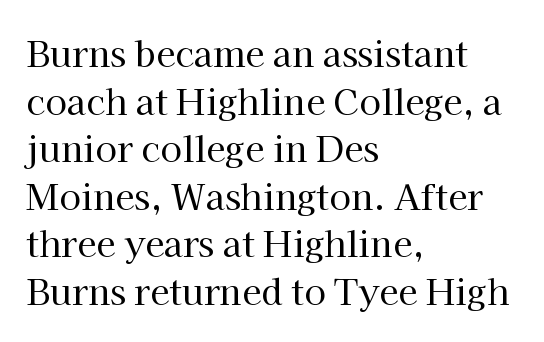
{"serif": "yes", "italic": "no", "bold": "no", "weight": "regular", "width": "normal", "stroke_contrast": "high", "x_height": "medium", "monospaced": "no", "underline": "no", "align": "left", "line_spacing": "normal", "line_spacing_ratio": 1.36, "letter_spacing": "normal", "letter_spacing_em": 0.0, "glyph_px": 35}
